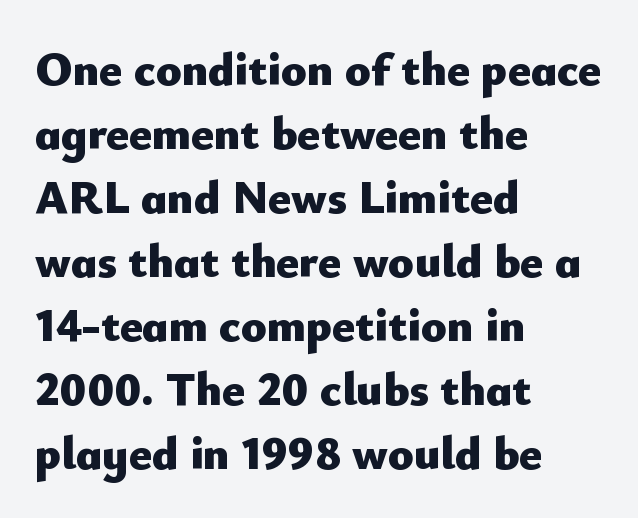
Q: Is the text bold? A: Yes.
Q: Is the text italic (slanted)? A: No, it is upright.
Q: Is the typeface a serif or a sans-serif typeface? A: Sans-serif.
Q: Is the text underlined? A: No.
Q: How is the paragraph aligned? A: Left-aligned.
Q: Is the spacing between letters normal or unusually wide? A: Normal.
Q: Is the spacing between lines tight, normal or loose? A: Normal.
Q: Width (condensed, normal, or wide)? A: Normal.
Q: Stroke contrast? A: Low.
Q: x-height? A: Small.
Q: Monospaced? A: No.
